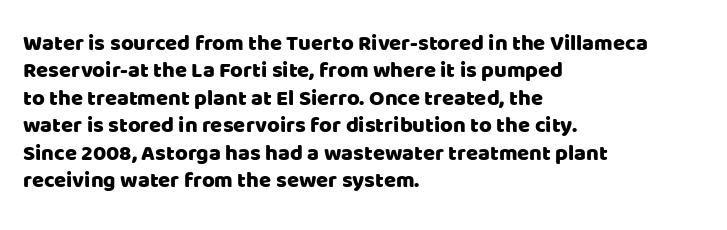
{"italic": "no", "underline": "no", "align": "left", "line_spacing": "normal", "line_spacing_ratio": 1.25, "letter_spacing": "normal", "letter_spacing_em": 0.0, "glyph_px": 22}
